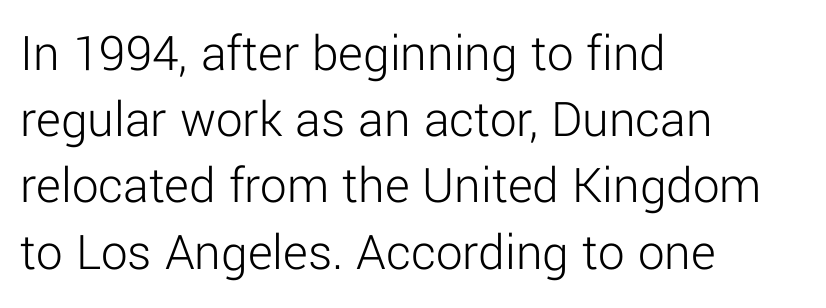
Unbolded letterforms with no extra heft. Designer's note — italics off, roman on. Honestly, there is no underline to notice here at all. If you drew a ruler down the left edge, every line would touch it.
